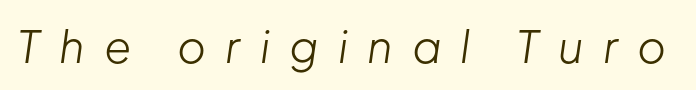
Someone cranked the tracking dial way up on this one. The font is comparable to plain body text, perhaps lighter. The baseline area is clear. Think of a printed novel: that variable character pitch is what you see here.
